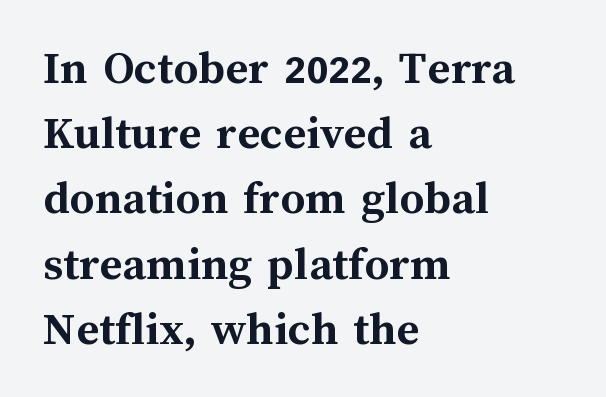
{"italic": "no", "bold": "yes", "weight": "semibold", "width": "normal", "stroke_contrast": "medium", "x_height": "medium", "monospaced": "no", "underline": "no", "align": "left", "line_spacing": "normal", "line_spacing_ratio": 1.33, "letter_spacing": "normal", "letter_spacing_em": 0.0, "glyph_px": 49}
